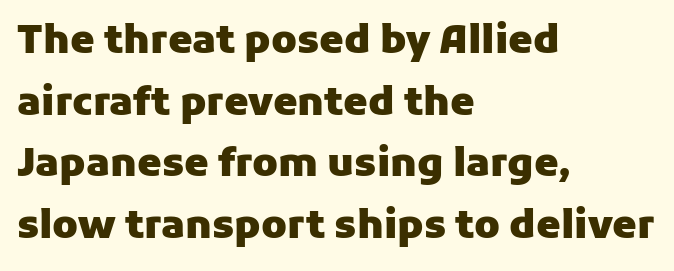
No feet cap the strokes, marking this as sans-serif type. The letters stand upright; this is a roman face. The face used here is proportionally spaced, like ordinary book or web type. What's the leading like? Ordinary, nothing unusual. These lines stack with their left ends in a neat column. Set as a true bold cut, around the 700 mark.
